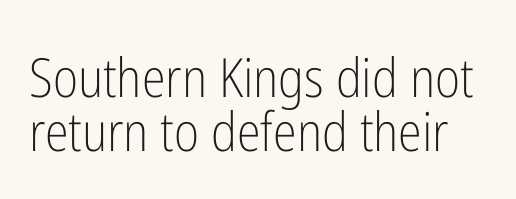
The image shows 54 px light, condensed sans-serif type, upright; set tight line spacing (1.0x), normal letter spacing, not underlined; low stroke contrast and a medium x-height.
